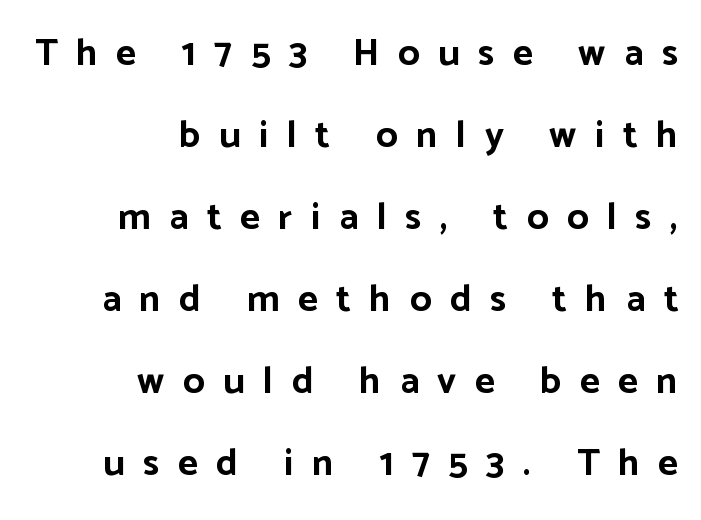
The image shows 38 px bold sans-serif type, upright; set right-aligned, loose line spacing (2.16x), unusually wide letter spacing (+0.49 em), not underlined; low stroke contrast and a medium x-height.
